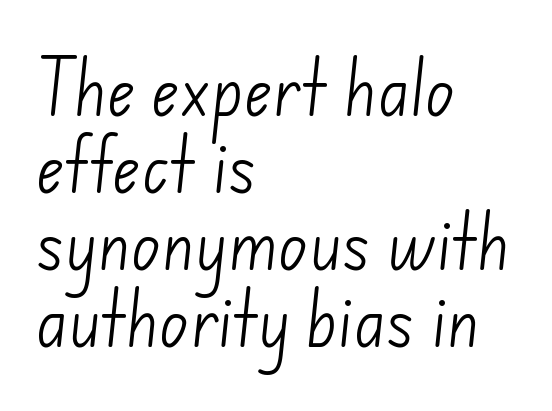
Looks like regular typesetting: each glyph gets only the width it needs. Heaviness? Minimal to ordinary, like unemphasized prose. Letter spacing: default. Bare-footed words on every line.
